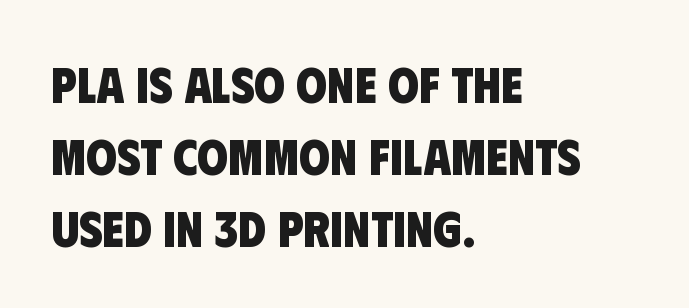
Q: Is the text bold? A: Yes.
Q: Is the typeface a serif or a sans-serif typeface? A: Sans-serif.
Q: Is the text underlined? A: No.
Q: How is the paragraph aligned? A: Left-aligned.
Q: Is the spacing between letters normal or unusually wide? A: Normal.
Q: Is the spacing between lines tight, normal or loose? A: Normal.
Q: Width (condensed, normal, or wide)? A: Condensed.
Q: Stroke contrast? A: Low.
Q: x-height? A: Large.
Q: Monospaced? A: No.
